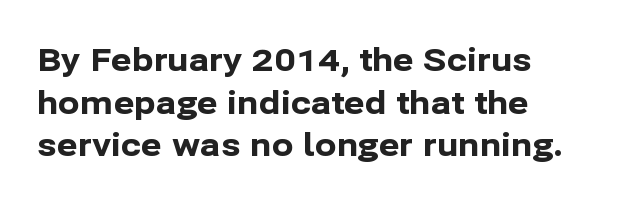
Notice how thick the strokes are: this is what a full bold looks like. Nope, no serifs anywhere on these letters. The typesetter chose a ragged-right arrangement here. Regarding leading, the lines here are spaced in the standard way. Students, note that the glyphs here touch the page at normal intervals.
